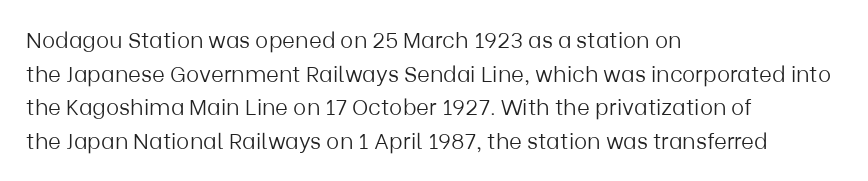
Q: Is the text bold? A: No.
Q: Is the text italic (slanted)? A: No, it is upright.
Q: Is the text underlined? A: No.
Q: How is the paragraph aligned? A: Left-aligned.
Q: Is the spacing between letters normal or unusually wide? A: Normal.
Q: Is the spacing between lines tight, normal or loose? A: Normal.
